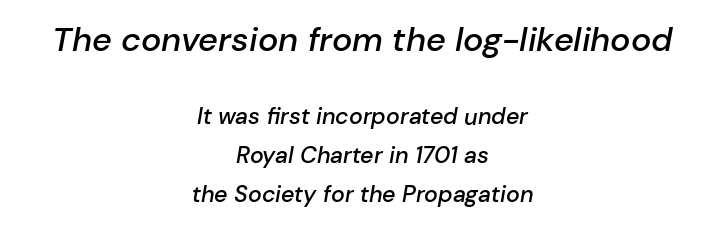
The image shows 34 px semibold type, italic (leaning right); set centered, normal line spacing (1.68x), normal letter spacing, not underlined; the first (top) block is 1.48x larger; low stroke contrast and a medium x-height.
